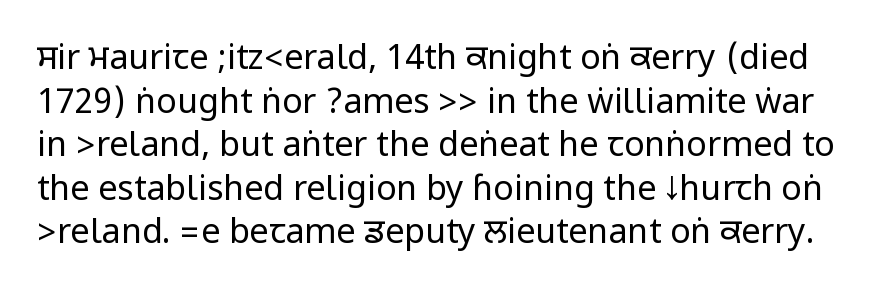
Q: Is the text bold? A: No.
Q: Is the text italic (slanted)? A: No, it is upright.
Q: Is the typeface a serif or a sans-serif typeface? A: Sans-serif.
Q: Is the text underlined? A: No.
Q: Is the spacing between letters normal or unusually wide? A: Normal.
Q: Is the spacing between lines tight, normal or loose? A: Normal.
Q: Width (condensed, normal, or wide)? A: Condensed.
Q: Stroke contrast? A: Low.
